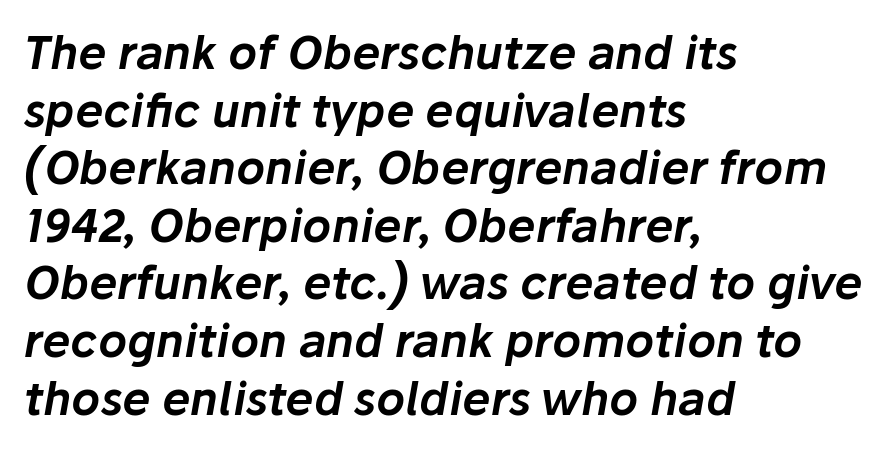
The image shows 45 px text type, italic (leaning right); set left-aligned, normal line spacing (1.28x), normal letter spacing, not underlined; low stroke contrast and a medium x-height.
